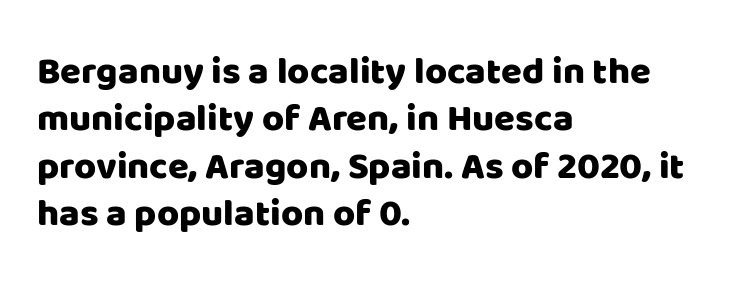
Q: Is the text italic (slanted)? A: No, it is upright.
Q: Is the typeface a serif or a sans-serif typeface? A: Sans-serif.
Q: Is the text underlined? A: No.
Q: How is the paragraph aligned? A: Left-aligned.
Q: Is the spacing between letters normal or unusually wide? A: Normal.
Q: Is the spacing between lines tight, normal or loose? A: Normal.
Q: Width (condensed, normal, or wide)? A: Normal.
Q: Stroke contrast? A: Low.
Q: x-height? A: Large.
Q: Monospaced? A: No.
